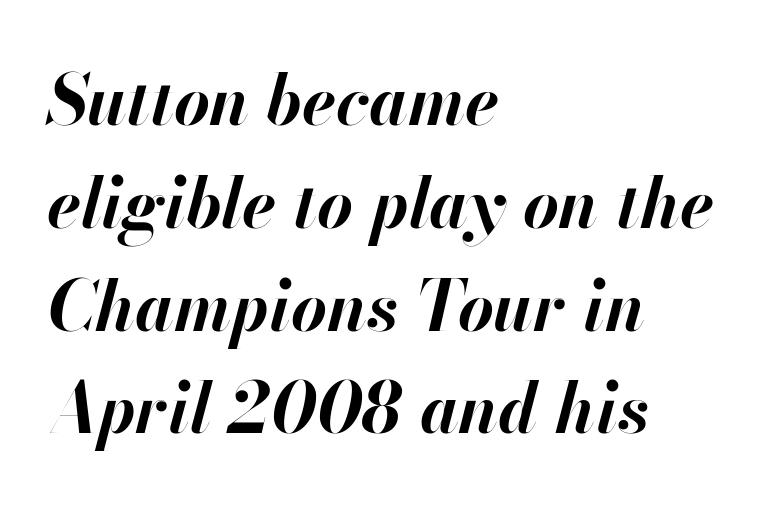
Q: Is the text bold? A: Yes.
Q: Is the text italic (slanted)? A: Yes, it leans right by about 13 degrees.
Q: Is the text underlined? A: No.
Q: How is the paragraph aligned? A: Left-aligned.
Q: Is the spacing between letters normal or unusually wide? A: Normal.
Q: Is the spacing between lines tight, normal or loose? A: Normal.
Q: Width (condensed, normal, or wide)? A: Normal.
Q: Stroke contrast? A: High.
Q: x-height? A: Small.
Q: Monospaced? A: No.
